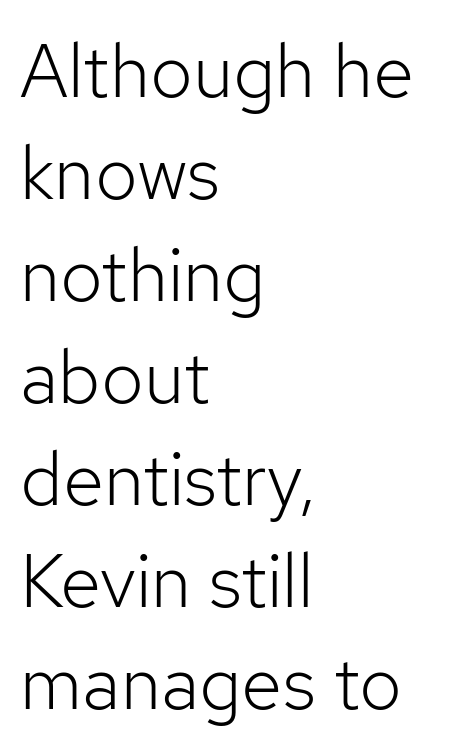
{"serif": "no", "italic": "no", "bold": "no", "weight": "light", "width": "normal", "stroke_contrast": "low", "x_height": "medium", "monospaced": "no", "underline": "no", "align": "left", "line_spacing": "normal", "line_spacing_ratio": 1.36, "letter_spacing": "normal", "letter_spacing_em": 0.0, "glyph_px": 75}
